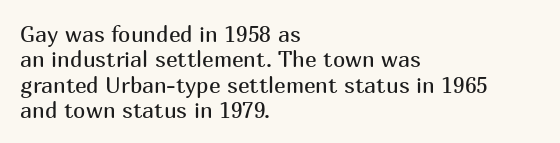
Q: Is the text bold? A: No.
Q: Is the text italic (slanted)? A: No, it is upright.
Q: Is the text underlined? A: No.
Q: How is the paragraph aligned? A: Left-aligned.
Q: Is the spacing between letters normal or unusually wide? A: Normal.
Q: Is the spacing between lines tight, normal or loose? A: Tight.
